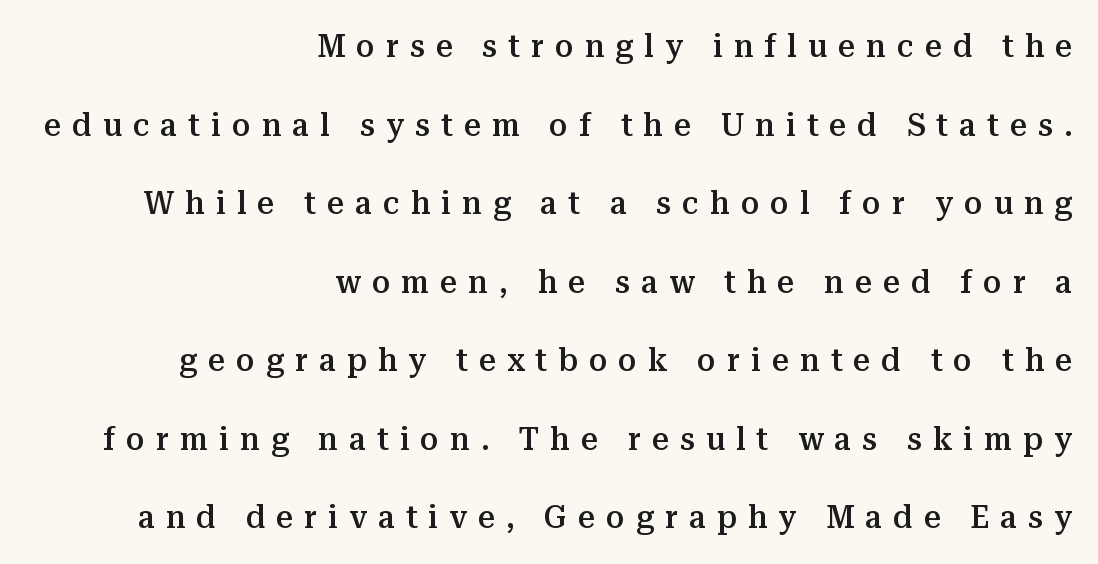
{"serif": "yes", "italic": "no", "bold": "semi", "weight": "semibold", "width": "normal", "stroke_contrast": "medium", "x_height": "medium", "monospaced": "no", "underline": "no", "align": "right", "line_spacing": "loose", "line_spacing_ratio": 2.38, "letter_spacing": "wide", "letter_spacing_em": 0.34, "glyph_px": 33}
